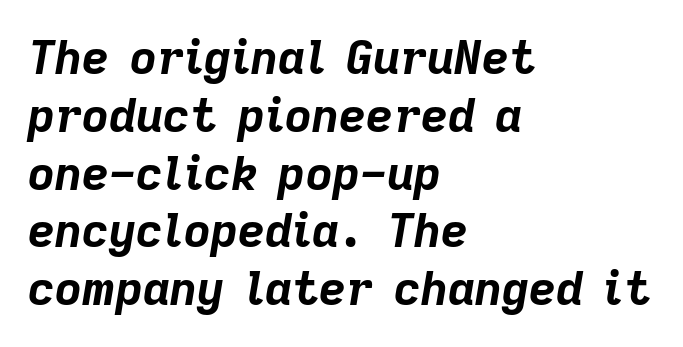
The image shows 47 px bold type, italic (leaning right); set left-aligned, line spacing 1.23x, normal letter spacing, not underlined; low stroke contrast and a medium x-height.
